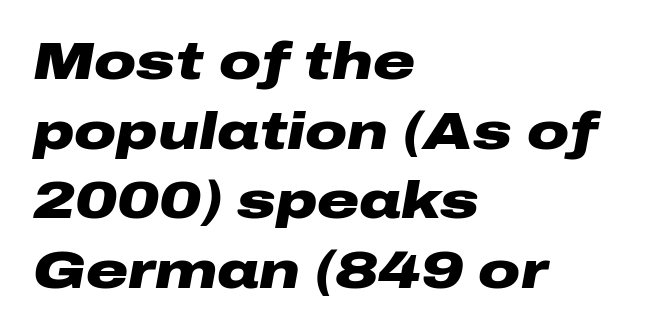
A bare baseline throughout the passage. The passage shown is typed in a proportional face where columns would drift. A typesetter would call this zero additional tracking. Set as a true bold cut, around the 700 mark.
